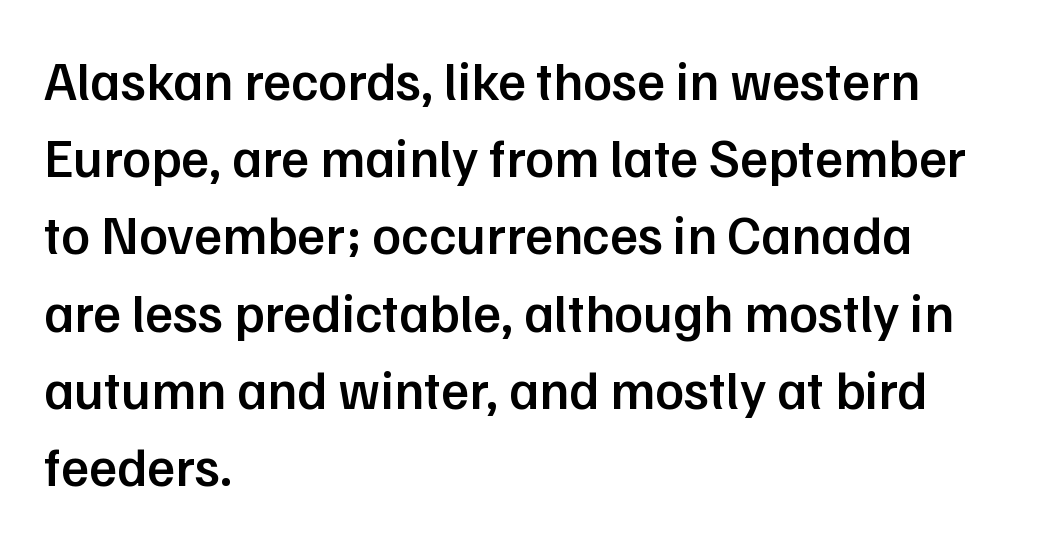
{"serif": "no", "italic": "no", "bold": "semi", "weight": "semibold", "width": "normal", "stroke_contrast": "low", "x_height": "medium", "monospaced": "no", "underline": "no", "align": "left", "line_spacing": "normal", "line_spacing_ratio": 1.43, "letter_spacing": "normal", "letter_spacing_em": 0.0, "glyph_px": 54}
